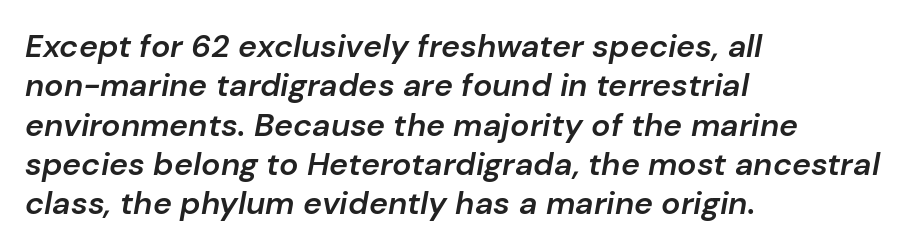
The image shows 32 px semibold type, italic (leaning right); set left-aligned, line spacing 1.23x, normal letter spacing, not underlined; low stroke contrast and a medium x-height.
